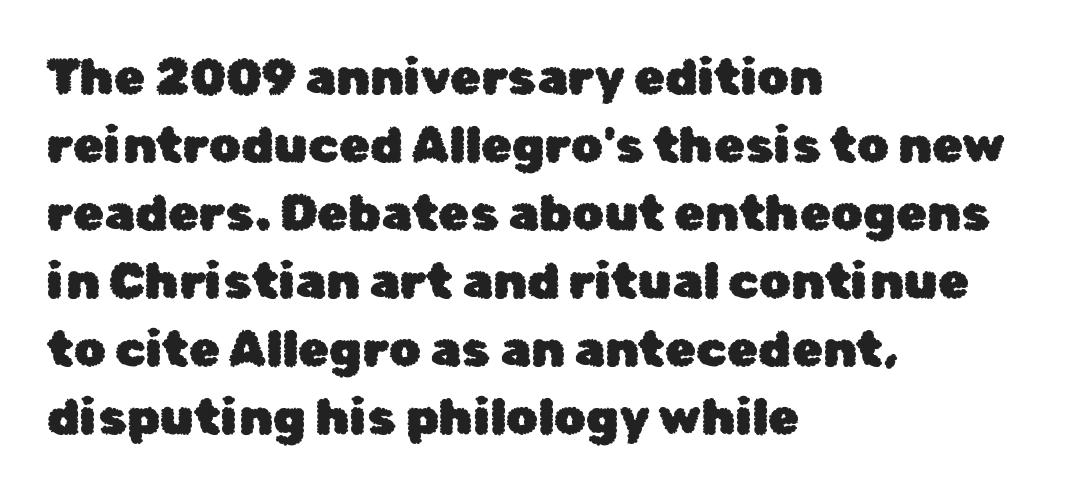
The image shows 50 px sans-serif type, upright; set left-aligned, normal line spacing (1.36x), normal letter spacing, not underlined; low stroke contrast and a medium x-height.
